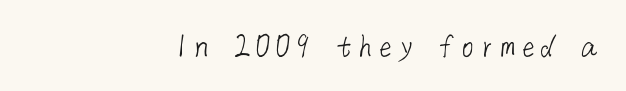
{"serif": "no", "bold": "no", "weight": "light", "width": "normal", "stroke_contrast": "low", "x_height": "medium", "underline": "no", "align": "right", "glyph_px": 34}
